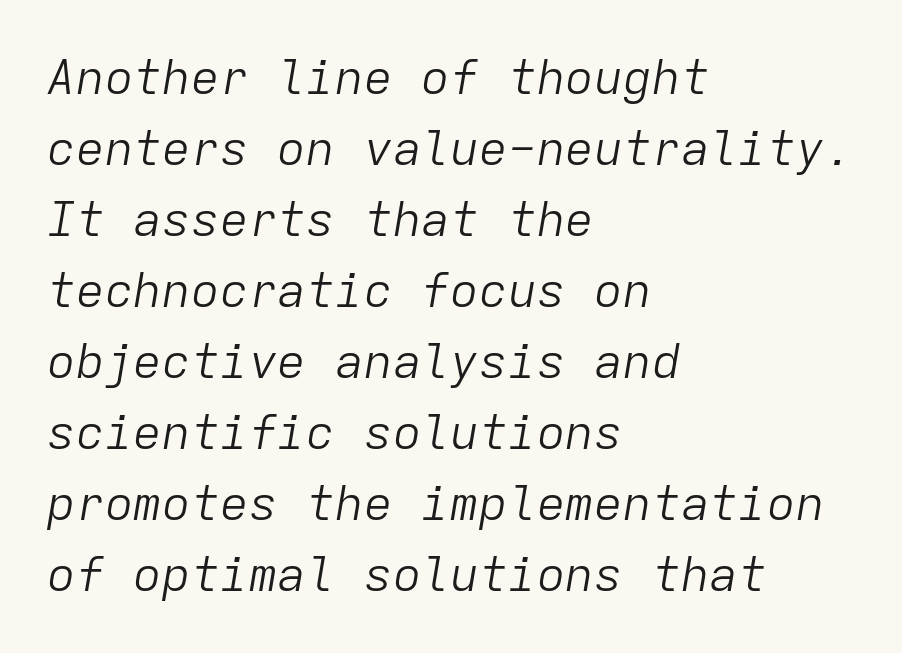
The weight would be labelled regular, book, light, or lighter still. Each word holds together tightly as a unit, with standard inter-letter gaps. You could count columns in this text — the font is strictly monospaced. Line starts are locked; line ends wander.
